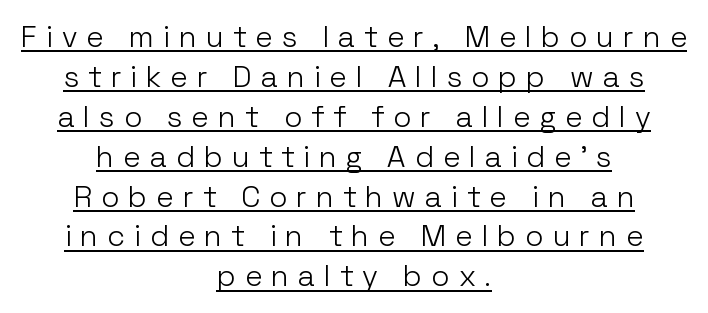
{"serif": "no", "italic": "no", "bold": "no", "weight": "light", "width": "normal", "stroke_contrast": "low", "x_height": "medium", "monospaced": "no", "underline": "yes", "align": "center", "line_spacing": "normal", "line_spacing_ratio": 1.33, "letter_spacing": "wide", "letter_spacing_em": 0.31, "glyph_px": 30}
